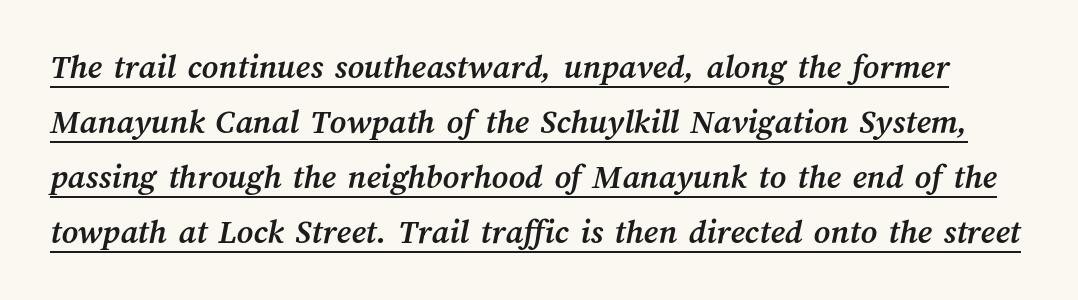
Q: Is the text bold? A: Yes.
Q: Is the text underlined? A: Yes.
Q: Is the spacing between letters normal or unusually wide? A: Normal.
Q: Is the spacing between lines tight, normal or loose? A: Normal.
Q: Width (condensed, normal, or wide)? A: Normal.
Q: Stroke contrast? A: Medium.
Q: x-height? A: Medium.
Q: Monospaced? A: No.
